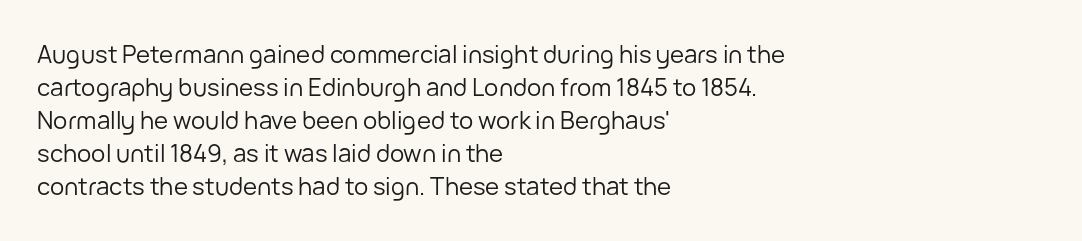
Horizontally, the lines are justified to the leading edge only. A roman cut, with each character standing at attention. The lines sit at an ordinary, default distance from one another. The font sits on the lighter half of the weight spectrum, regular included. Just letters on the line, the space beneath them empty. Standard letterfit; no display-style spreading of the glyphs.
